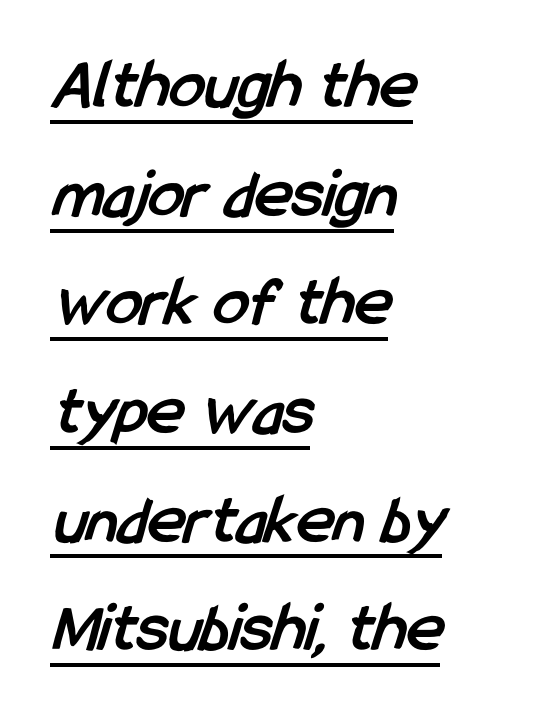
A typesetter would label this face a sans. Underlined type. Line beginnings align vertically; line endings do not. Pretty heavy lettering here — definitely bold.
